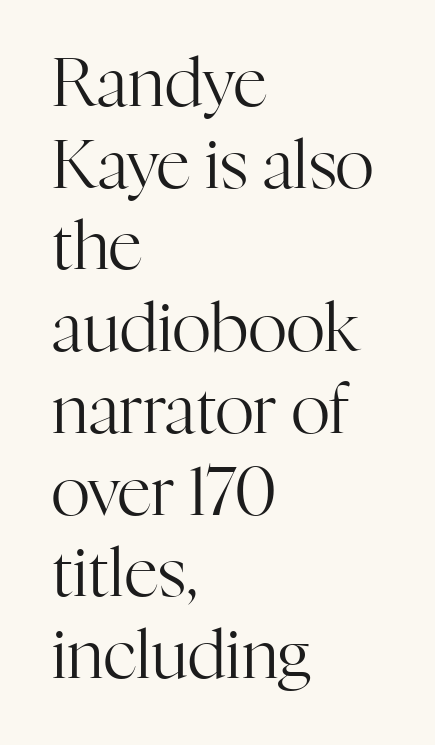
The image shows 67 px regular-weight serif type, upright; set left-aligned, line spacing 1.22x, normal letter spacing, not underlined; high stroke contrast and a medium x-height.
